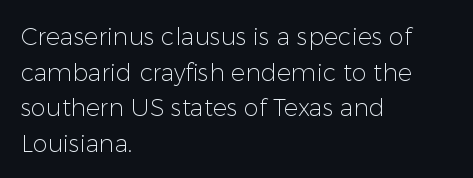
The image shows 24 px text type, upright; set left-aligned, normal line spacing (1.48x), normal letter spacing, not underlined.
